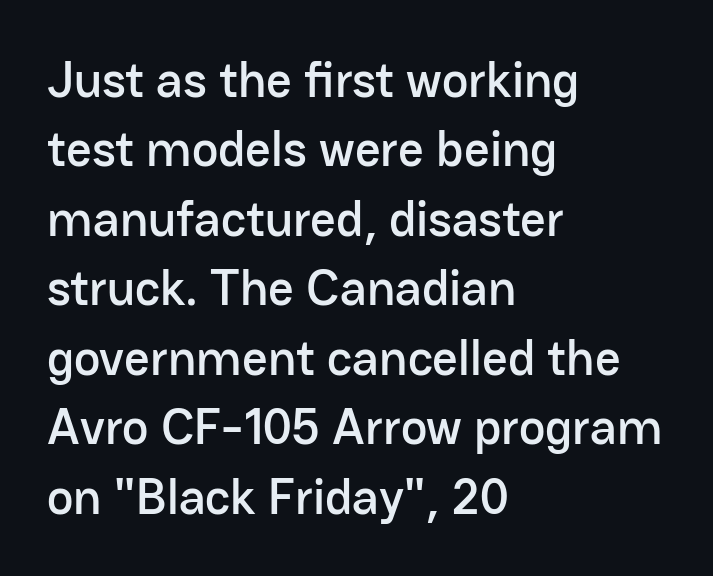
{"serif": "no", "italic": "no", "width": "normal", "stroke_contrast": "low", "x_height": "medium", "monospaced": "no", "underline": "no", "align": "left", "line_spacing": "normal", "line_spacing_ratio": 1.39, "letter_spacing": "normal", "letter_spacing_em": 0.0, "glyph_px": 50}
